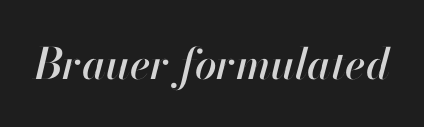
{"italic": "yes", "lean": "right", "slant_degrees": 13, "width": "normal", "stroke_contrast": "high", "x_height": "small", "monospaced": "no", "underline": "no", "letter_spacing": "normal", "letter_spacing_em": 0.0, "glyph_px": 43}
